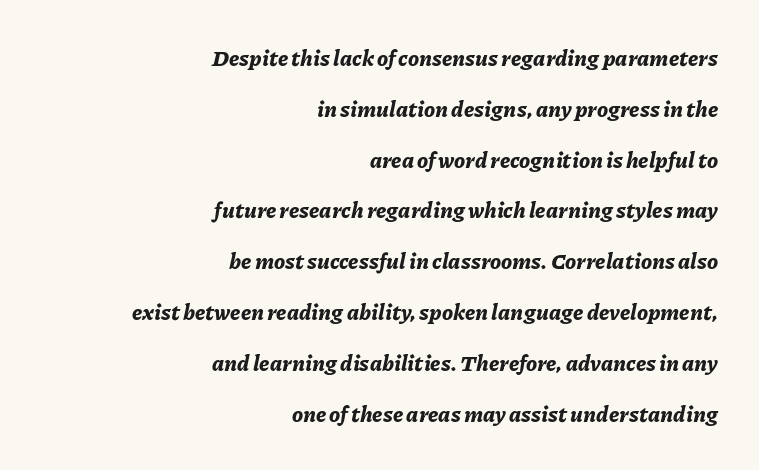
The image shows 22 px bold type, italic (leaning right); set right-aligned, loose line spacing (2.31x), normal letter spacing, not underlined.
